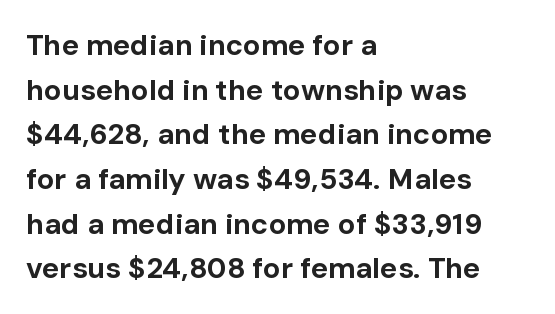
The image shows 29 px bold sans-serif type, upright; set left-aligned, normal line spacing (1.54x), normal letter spacing, not underlined; low stroke contrast and a medium x-height.
